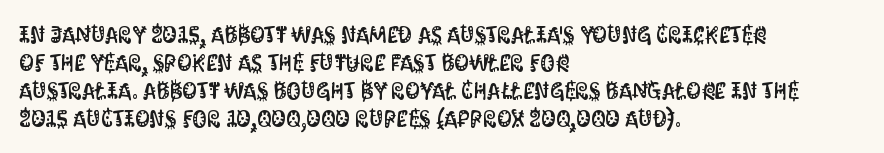
The image shows 23 px text type, upright; set left-aligned, line spacing 1.22x, normal letter spacing, not underlined.
